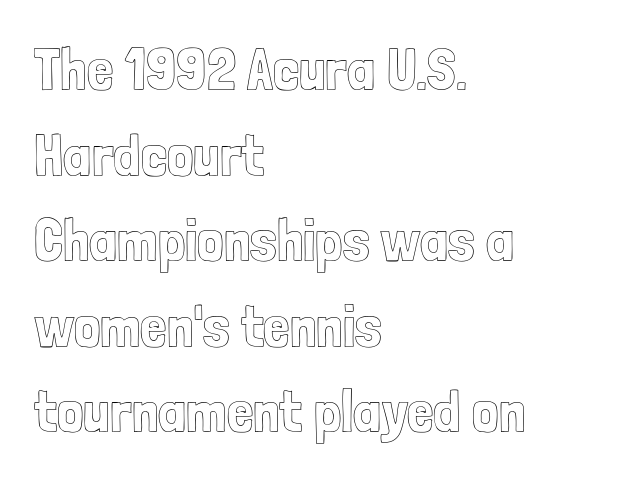
{"italic": "no", "width": "condensed", "x_height": "medium", "monospaced": "no", "underline": "no", "align": "left", "line_spacing": "normal", "line_spacing_ratio": 1.45, "letter_spacing": "normal", "letter_spacing_em": 0.0, "glyph_px": 59}
